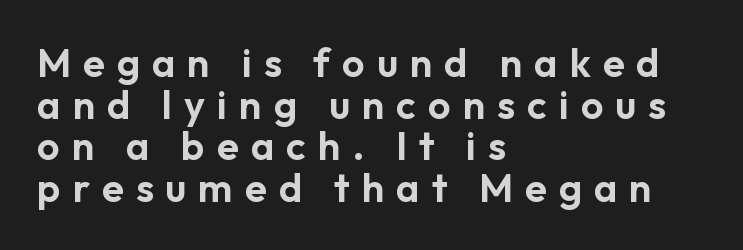
Q: Is the text italic (slanted)? A: No, it is upright.
Q: Is the typeface a serif or a sans-serif typeface? A: Sans-serif.
Q: Is the text underlined? A: No.
Q: How is the paragraph aligned? A: Left-aligned.
Q: Is the spacing between letters normal or unusually wide? A: Unusually wide.
Q: Is the spacing between lines tight, normal or loose? A: Tight.
Q: Width (condensed, normal, or wide)? A: Normal.
Q: Stroke contrast? A: Low.
Q: x-height? A: Medium.
Q: Monospaced? A: No.
